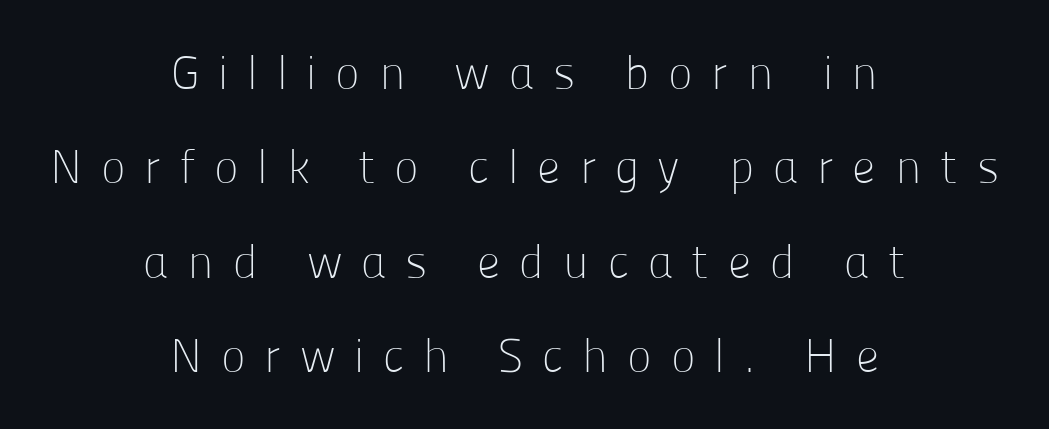
Q: Is the text bold? A: No.
Q: Is the text italic (slanted)? A: No, it is upright.
Q: Is the typeface a serif or a sans-serif typeface? A: Sans-serif.
Q: Is the text underlined? A: No.
Q: How is the paragraph aligned? A: Centered.
Q: Is the spacing between letters normal or unusually wide? A: Unusually wide.
Q: Is the spacing between lines tight, normal or loose? A: Loose.
Q: Width (condensed, normal, or wide)? A: Normal.
Q: Stroke contrast? A: Low.
Q: x-height? A: Medium.
Q: Monospaced? A: No.
